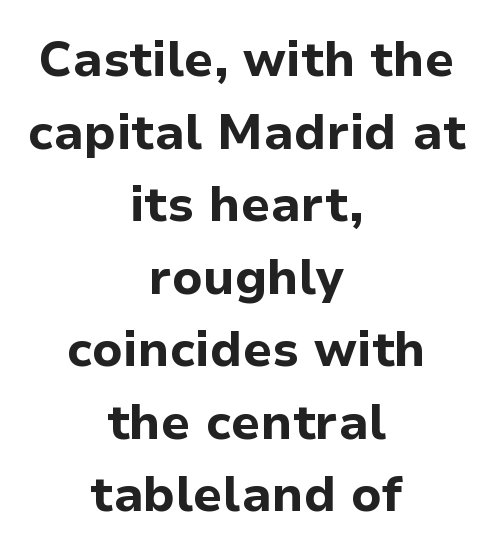
Heavy, bold letterforms. These lines keep a tight, regular rhythm from letter to letter. Every stem runs plumb, perpendicular to the baseline. Leading: standard. Underline: absent.
